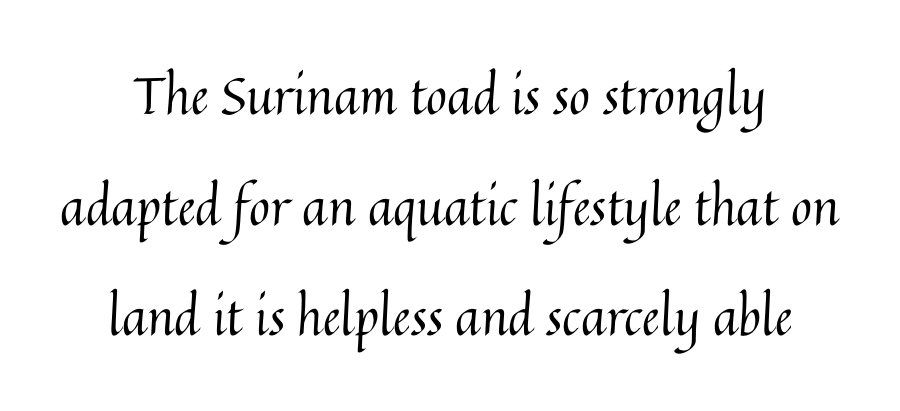
Q: Is the text bold? A: No.
Q: Is the text underlined? A: No.
Q: Is the spacing between letters normal or unusually wide? A: Normal.
Q: Is the spacing between lines tight, normal or loose? A: Loose.
Q: Width (condensed, normal, or wide)? A: Normal.
Q: Stroke contrast? A: Medium.
Q: x-height? A: Medium.
Q: Monospaced? A: No.
